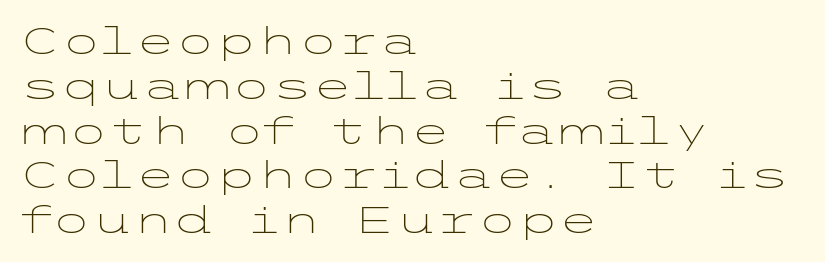
The image shows 37 px light, wide sans-serif type, upright; set left-aligned, line spacing 1.21x, normal letter spacing, not underlined; low stroke contrast and a medium x-height.
